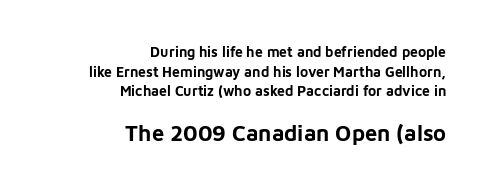
Glance below the letters and you will spot only blank space. Unlike italic type, these characters show no tilt at all. Small over large — that's the arrangement of the two blocks here. These lines keep a tight, regular rhythm from letter to letter.
